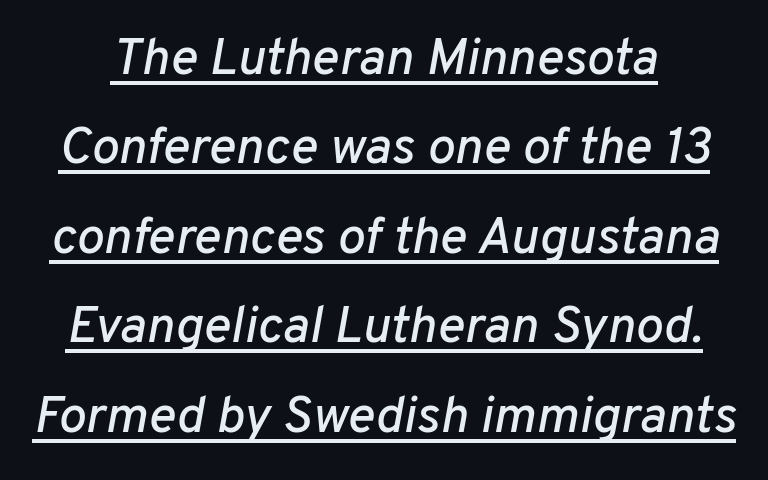
Does extra space separate the letters? No, they use regular spacing. Glance below the letters and you will spot a drawn line. Note the varied advance widths — an 'i' is clearly narrower than an 'm'. There's an unmistakable incline to the writing here.
